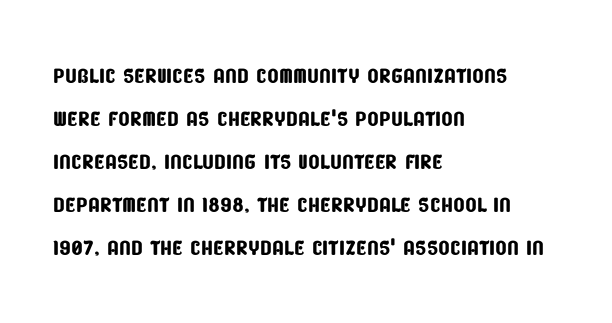
Q: Is the typeface a serif or a sans-serif typeface? A: Sans-serif.
Q: Is the text underlined? A: No.
Q: How is the paragraph aligned? A: Left-aligned.
Q: Is the spacing between letters normal or unusually wide? A: Normal.
Q: Is the spacing between lines tight, normal or loose? A: Normal.
Q: Width (condensed, normal, or wide)? A: Condensed.
Q: Stroke contrast? A: Low.
Q: x-height? A: Large.
Q: Monospaced? A: No.
